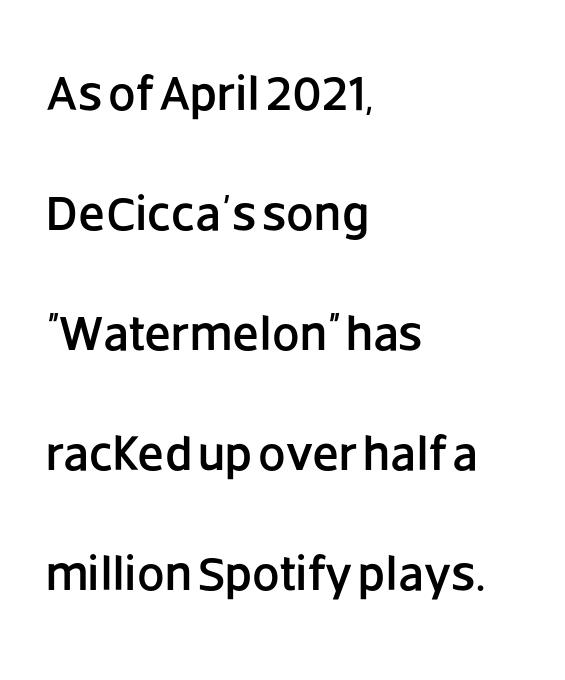
The image shows 49 px sans-serif type, upright; set left-aligned, loose line spacing (2.45x), normal letter spacing, not underlined; low stroke contrast and a large x-height.
